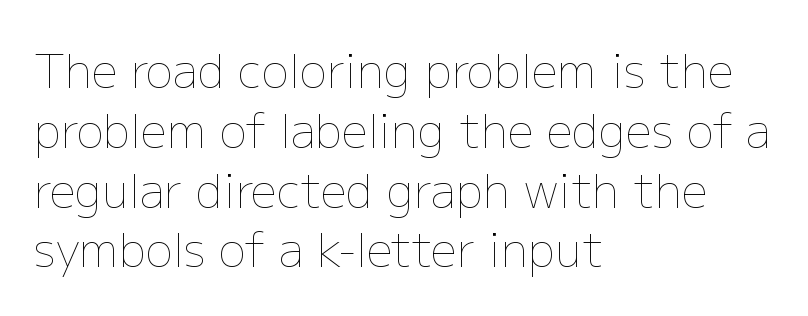
Q: Is the text bold? A: No.
Q: Is the text italic (slanted)? A: No, it is upright.
Q: Is the text underlined? A: No.
Q: How is the paragraph aligned? A: Left-aligned.
Q: Is the spacing between letters normal or unusually wide? A: Normal.
Q: Is the spacing between lines tight, normal or loose? A: Normal.
Q: Width (condensed, normal, or wide)? A: Normal.
Q: Stroke contrast? A: Low.
Q: x-height? A: Medium.
Q: Monospaced? A: No.
